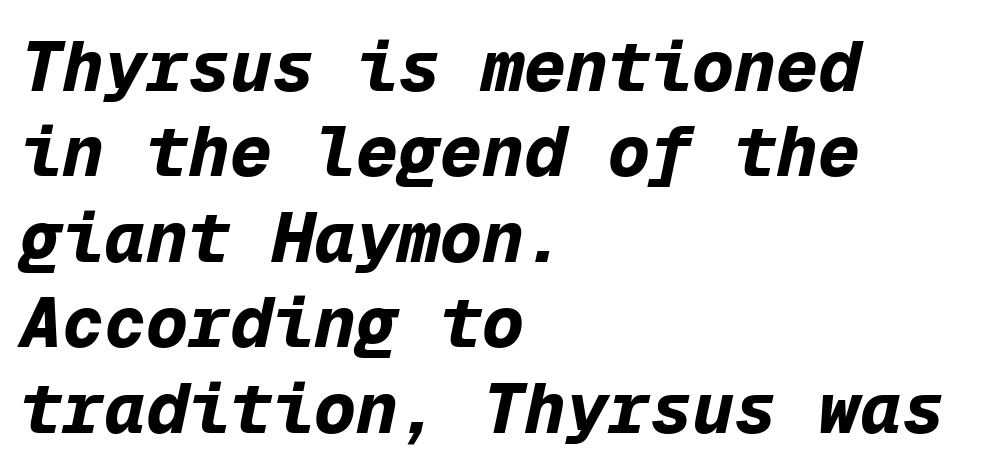
{"italic": "yes", "lean": "right", "slant_degrees": 12, "bold": "yes", "weight": "bold", "width": "normal", "stroke_contrast": "low", "x_height": "medium", "monospaced": "yes", "underline": "no", "align": "left", "line_spacing_ratio": 1.22, "letter_spacing": "normal", "letter_spacing_em": 0.0, "glyph_px": 70}
